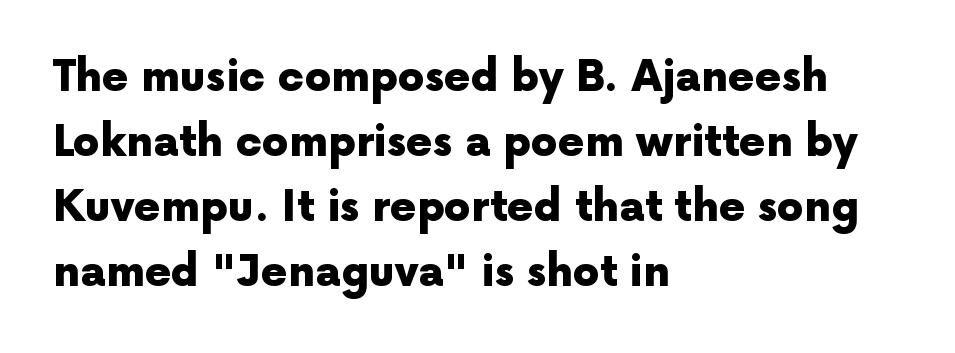
Varying glyph widths throughout — classic text-font behaviour. Teacher's note: observe the even left margin — that is flush-left alignment. A typesetter would call this leading conventional body-copy spacing. Plain, unruled lines of type.
